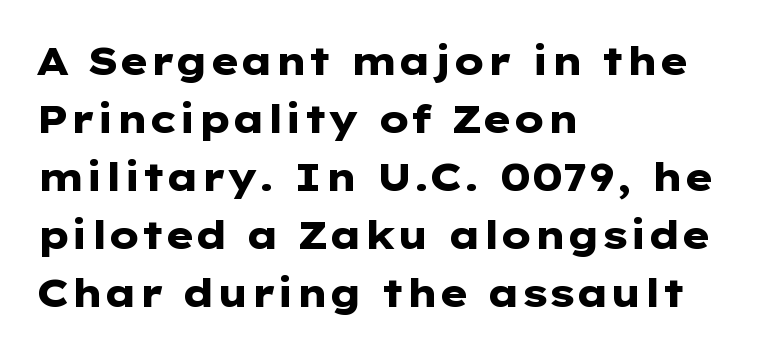
{"serif": "no", "italic": "no", "bold": "yes", "weight": "heavy", "width": "wide", "stroke_contrast": "low", "x_height": "medium", "monospaced": "no", "underline": "no", "align": "left", "line_spacing": "normal", "line_spacing_ratio": 1.49, "letter_spacing": "normal", "letter_spacing_em": 0.0, "glyph_px": 39}
